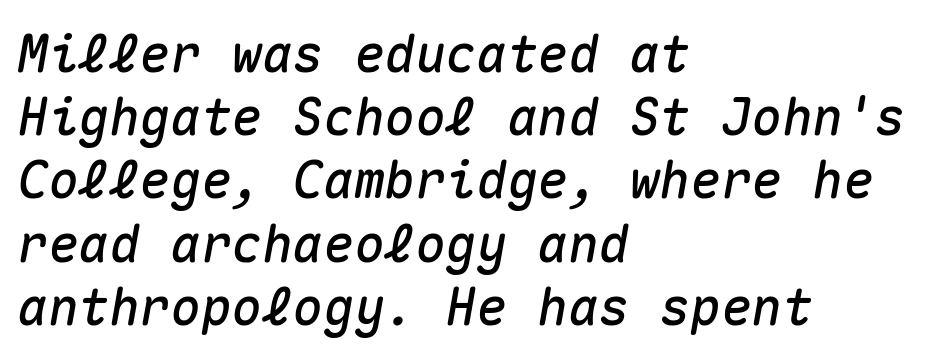
Nobody touched the tracking dial on this one. Every character here occupies the same horizontal width, giving the sample a typewriter-like rhythm. Compared with ordinary roman type, these characters are visibly tilted. The space directly below the letters is spotless. Line beginnings align vertically; line endings do not.
